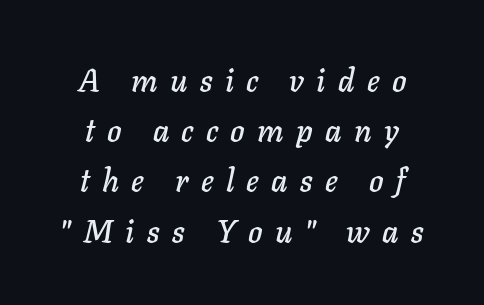
The rendering applies a slant to the glyphs. The designer left line spacing at the default. The space directly below the letters is spotless. Between one letter and the next there's a generous, obvious gap. Spacing verdict: proportional, widths tailored to each character.
